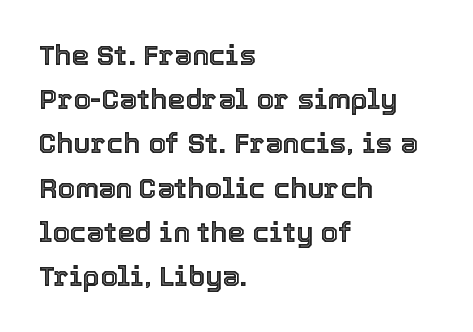
Q: Is the text italic (slanted)? A: No, it is upright.
Q: Is the text underlined? A: No.
Q: How is the paragraph aligned? A: Left-aligned.
Q: Is the spacing between letters normal or unusually wide? A: Normal.
Q: Is the spacing between lines tight, normal or loose? A: Normal.
Q: Width (condensed, normal, or wide)? A: Normal.
Q: x-height? A: Medium.
Q: Monospaced? A: No.
